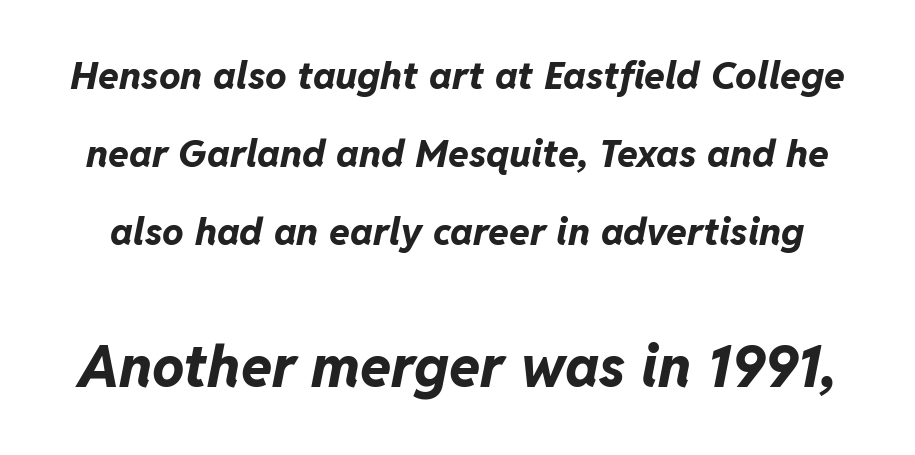
{"italic": "yes", "lean": "right", "slant_degrees": 11, "bold": "yes", "weight": "bold", "width": "normal", "stroke_contrast": "low", "x_height": "medium", "monospaced": "no", "underline": "no", "line_spacing": "loose", "line_spacing_ratio": 2.05, "letter_spacing": "normal", "letter_spacing_em": 0.0, "larger_block": "second", "size_ratio": 1.5, "glyph_px": 57}
